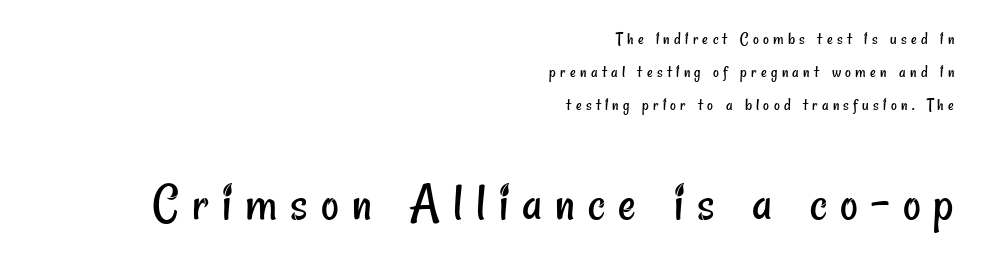
{"serif": "no", "bold": "no", "weight": "regular", "width": "condensed", "stroke_contrast": "low", "x_height": "small", "monospaced": "no", "underline": "no", "align": "right", "line_spacing_ratio": 1.82, "letter_spacing": "wide", "letter_spacing_em": 0.24, "larger_block": "second", "size_ratio": 3.06, "glyph_px": 55}
